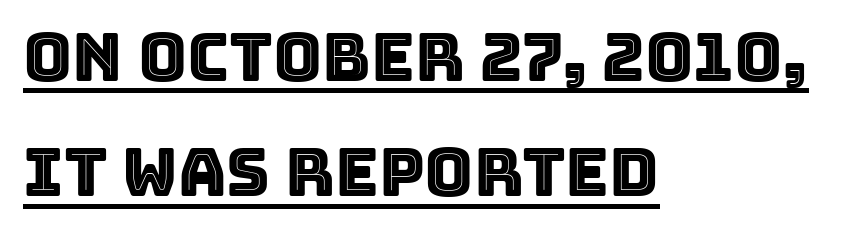
Q: Is the text italic (slanted)? A: No, it is upright.
Q: Is the text underlined? A: Yes.
Q: How is the paragraph aligned? A: Left-aligned.
Q: Is the spacing between letters normal or unusually wide? A: Normal.
Q: Width (condensed, normal, or wide)? A: Normal.
Q: x-height? A: Large.
Q: Monospaced? A: No.
